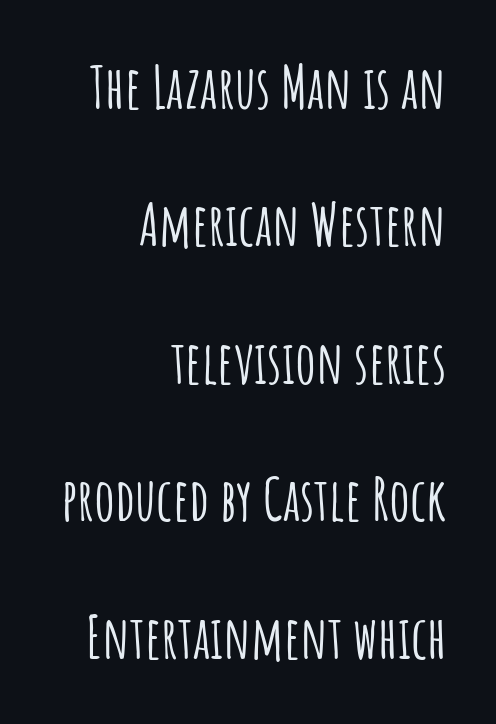
{"serif": "no", "italic": "no", "width": "condensed", "stroke_contrast": "low", "x_height": "large", "monospaced": "no", "underline": "no", "align": "right", "line_spacing": "loose", "line_spacing_ratio": 2.37, "letter_spacing": "normal", "letter_spacing_em": 0.0, "glyph_px": 58}
